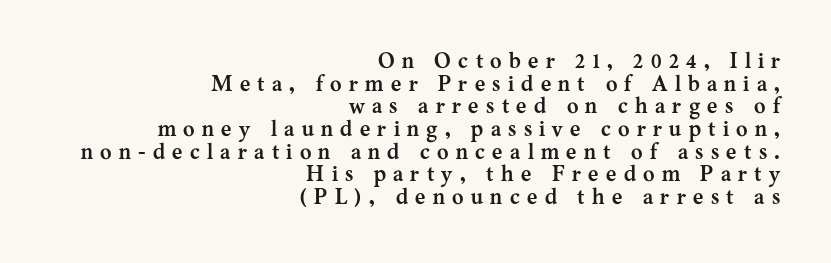
The image shows 22 px bold type, upright; set right-aligned, tight line spacing (1.03x), unusually wide letter spacing (+0.33 em), not underlined.
